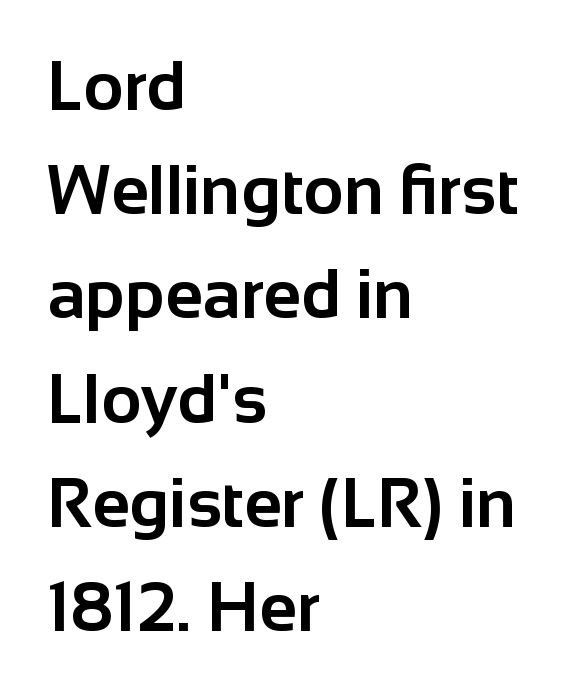
{"serif": "no", "italic": "no", "bold": "yes", "weight": "bold", "width": "normal", "stroke_contrast": "low", "x_height": "medium", "monospaced": "no", "underline": "no", "align": "left", "line_spacing": "normal", "line_spacing_ratio": 1.51, "letter_spacing": "normal", "letter_spacing_em": 0.0, "glyph_px": 69}
